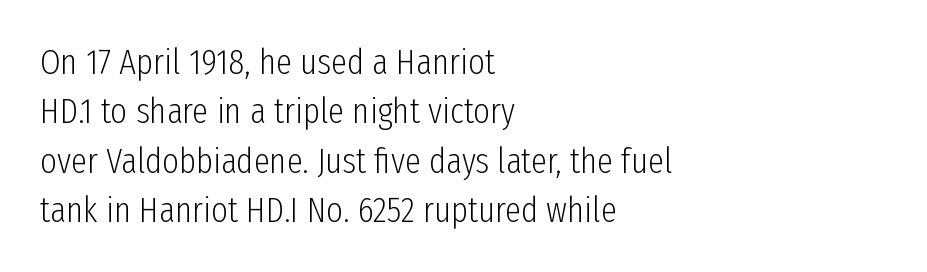
Q: Is the text bold? A: No.
Q: Is the text italic (slanted)? A: No, it is upright.
Q: Is the typeface a serif or a sans-serif typeface? A: Sans-serif.
Q: Is the text underlined? A: No.
Q: How is the paragraph aligned? A: Left-aligned.
Q: Is the spacing between letters normal or unusually wide? A: Normal.
Q: Is the spacing between lines tight, normal or loose? A: Normal.
Q: Width (condensed, normal, or wide)? A: Condensed.
Q: Stroke contrast? A: Low.
Q: x-height? A: Medium.
Q: Monospaced? A: No.
